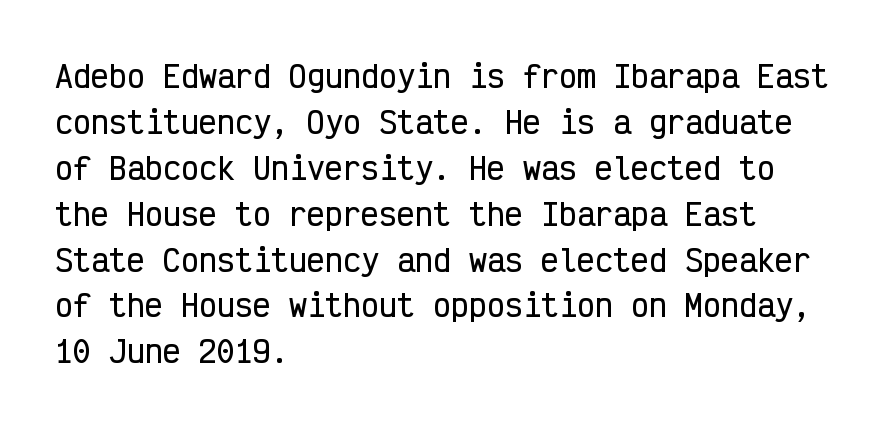
Q: Is the text italic (slanted)? A: No, it is upright.
Q: Is the typeface a serif or a sans-serif typeface? A: Sans-serif.
Q: Is the text underlined? A: No.
Q: How is the paragraph aligned? A: Left-aligned.
Q: Is the spacing between letters normal or unusually wide? A: Normal.
Q: Is the spacing between lines tight, normal or loose? A: Normal.
Q: Width (condensed, normal, or wide)? A: Condensed.
Q: Stroke contrast? A: Low.
Q: x-height? A: Medium.
Q: Monospaced? A: Yes.
